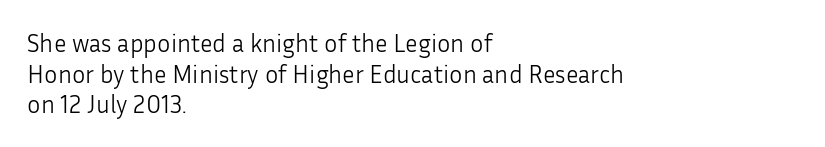
Q: Is the text bold? A: No.
Q: Is the text italic (slanted)? A: No, it is upright.
Q: Is the text underlined? A: No.
Q: How is the paragraph aligned? A: Left-aligned.
Q: Is the spacing between letters normal or unusually wide? A: Normal.
